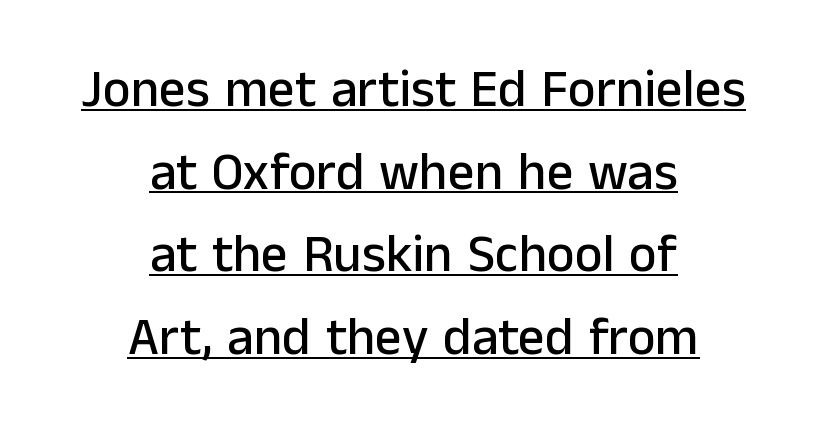
Q: Is the text italic (slanted)? A: No, it is upright.
Q: Is the typeface a serif or a sans-serif typeface? A: Sans-serif.
Q: Is the text underlined? A: Yes.
Q: How is the paragraph aligned? A: Centered.
Q: Is the spacing between letters normal or unusually wide? A: Normal.
Q: Is the spacing between lines tight, normal or loose? A: Normal.
Q: Width (condensed, normal, or wide)? A: Normal.
Q: Stroke contrast? A: Low.
Q: x-height? A: Medium.
Q: Monospaced? A: No.
